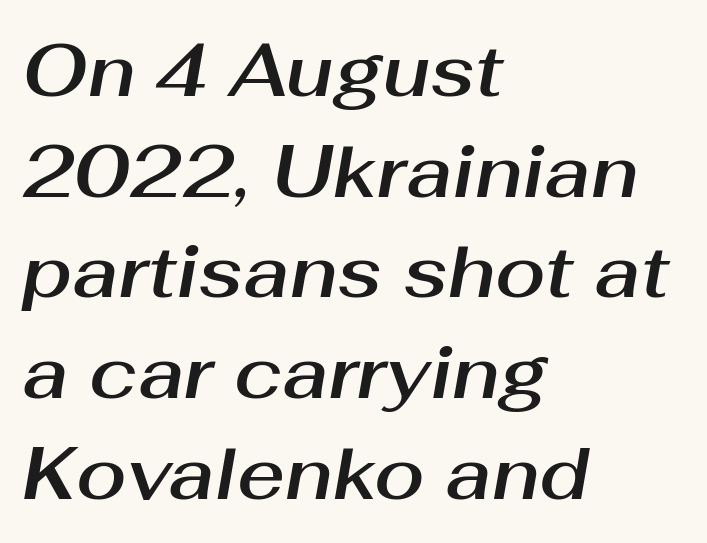
Q: Is the text italic (slanted)? A: Yes, it leans right by about 10 degrees.
Q: Is the text underlined? A: No.
Q: How is the paragraph aligned? A: Left-aligned.
Q: Is the spacing between letters normal or unusually wide? A: Normal.
Q: Is the spacing between lines tight, normal or loose? A: Normal.
Q: Width (condensed, normal, or wide)? A: Normal.
Q: Stroke contrast? A: Medium.
Q: x-height? A: Medium.
Q: Monospaced? A: No.
